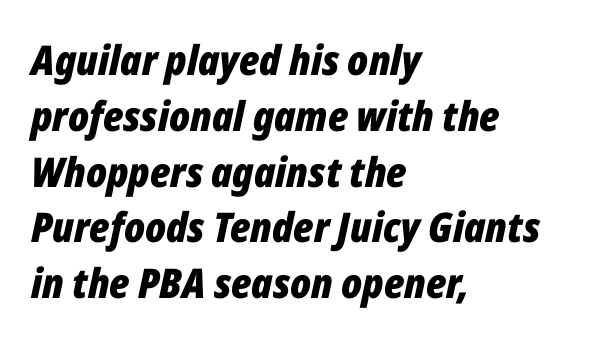
Q: Is the text bold? A: Yes.
Q: Is the text italic (slanted)? A: Yes, it leans right by about 12 degrees.
Q: Is the text underlined? A: No.
Q: How is the paragraph aligned? A: Left-aligned.
Q: Is the spacing between letters normal or unusually wide? A: Normal.
Q: Is the spacing between lines tight, normal or loose? A: Normal.
Q: Width (condensed, normal, or wide)? A: Condensed.
Q: Stroke contrast? A: Low.
Q: x-height? A: Medium.
Q: Monospaced? A: No.
